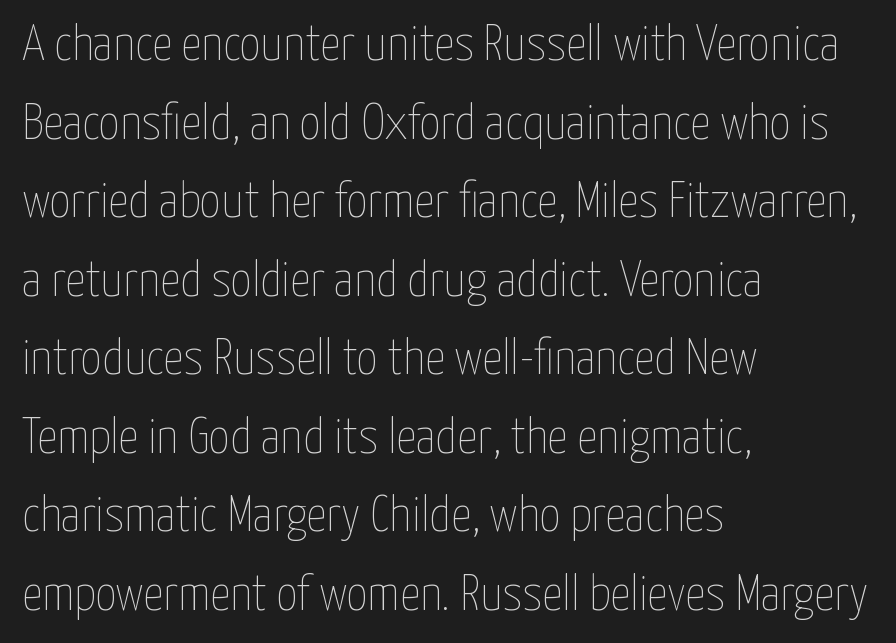
{"italic": "no", "bold": "no", "weight": "thin", "width": "condensed", "stroke_contrast": "low", "x_height": "medium", "monospaced": "no", "underline": "no", "align": "left", "line_spacing": "normal", "line_spacing_ratio": 1.54, "letter_spacing": "normal", "letter_spacing_em": 0.0, "glyph_px": 51}
